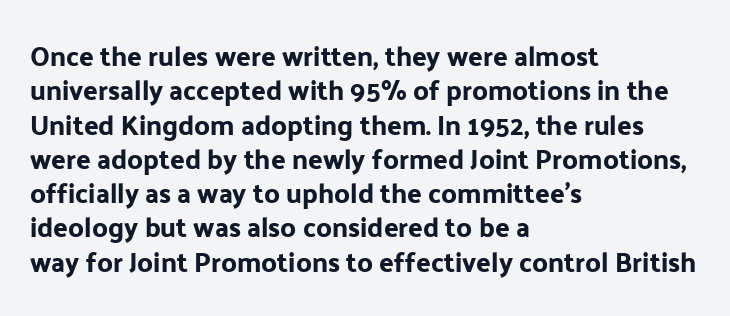
The image shows 27 px text type, upright; set left-aligned, normal line spacing (1.27x), normal letter spacing, not underlined.
